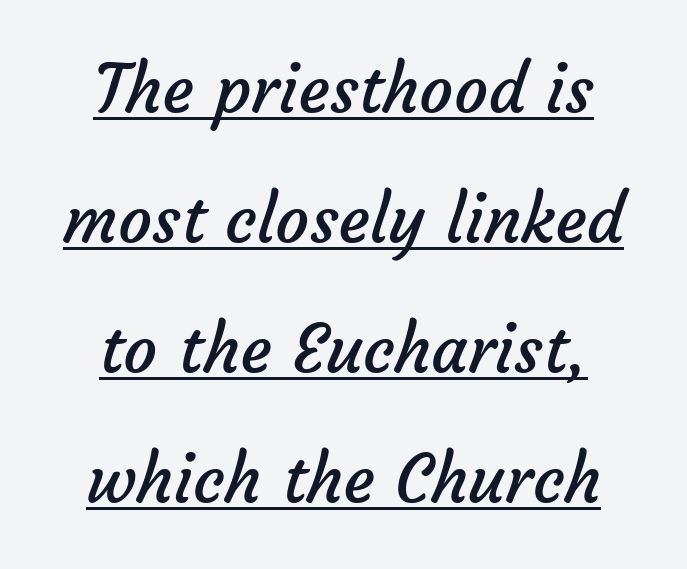
The image shows 67 px regular-weight sans-serif type; set centered, loose line spacing (1.94x), normal letter spacing, underlined; low stroke contrast and a medium x-height.
